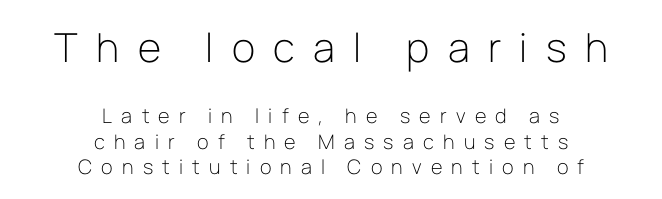
The image shows 40 px light sans-serif type, upright; set centered, normal line spacing (1.26x), unusually wide letter spacing (+0.46 em), not underlined; the first (top) block is 2.0x larger; low stroke contrast and a medium x-height.
